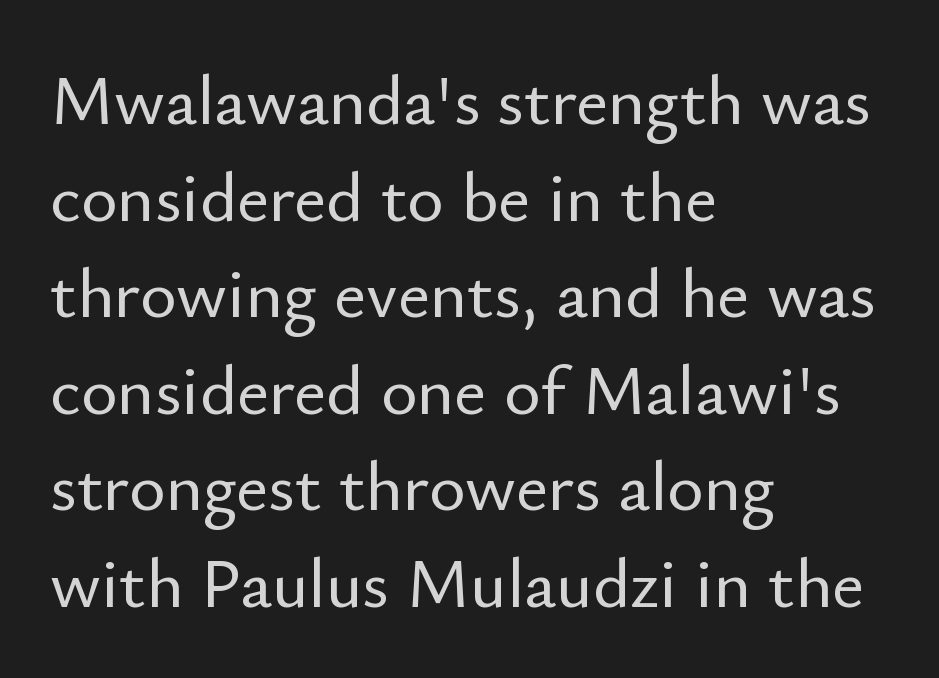
Q: Is the text italic (slanted)? A: No, it is upright.
Q: Is the typeface a serif or a sans-serif typeface? A: Sans-serif.
Q: Is the text underlined? A: No.
Q: How is the paragraph aligned? A: Left-aligned.
Q: Is the spacing between letters normal or unusually wide? A: Normal.
Q: Is the spacing between lines tight, normal or loose? A: Normal.
Q: Width (condensed, normal, or wide)? A: Normal.
Q: Stroke contrast? A: Low.
Q: x-height? A: Small.
Q: Monospaced? A: No.
